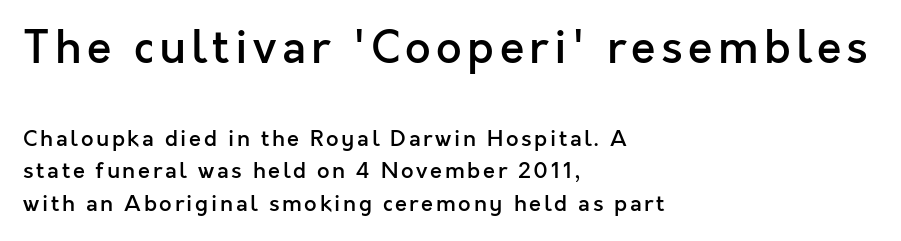
{"serif": "no", "italic": "no", "bold": "semi", "weight": "semibold", "width": "normal", "x_height": "medium", "monospaced": "no", "underline": "no", "align": "left", "line_spacing": "normal", "line_spacing_ratio": 1.48, "larger_block": "first", "size_ratio": 2.05, "glyph_px": 45}
